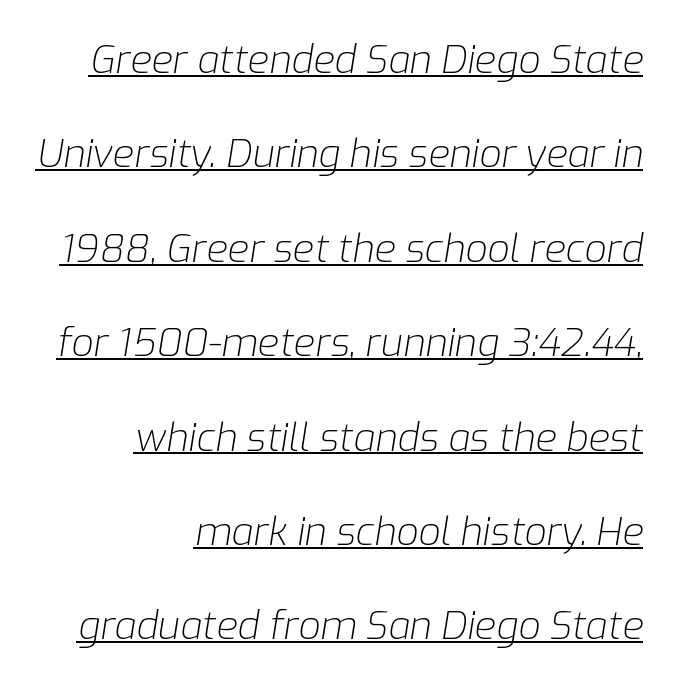
{"italic": "yes", "lean": "right", "slant_degrees": 9, "bold": "no", "weight": "light", "width": "normal", "stroke_contrast": "low", "x_height": "medium", "monospaced": "no", "underline": "yes", "align": "right", "line_spacing": "loose", "line_spacing_ratio": 2.42, "letter_spacing": "normal", "letter_spacing_em": 0.0, "glyph_px": 39}
